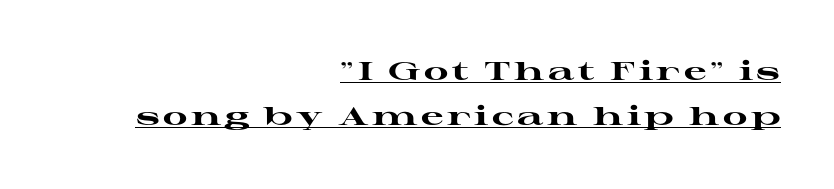
The image shows 25 px bold type, upright; set right-aligned, line spacing 1.81x, underlined.
